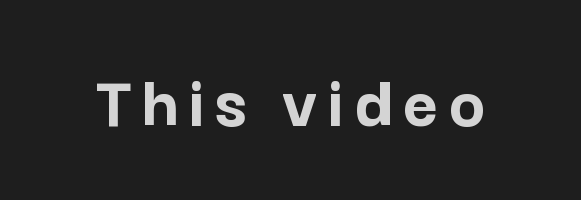
The axis of the letterforms is exactly vertical. Underlining? Definitely not there. These lines are rendered in a variable-pitch font. Type style note: lacks serifs.
